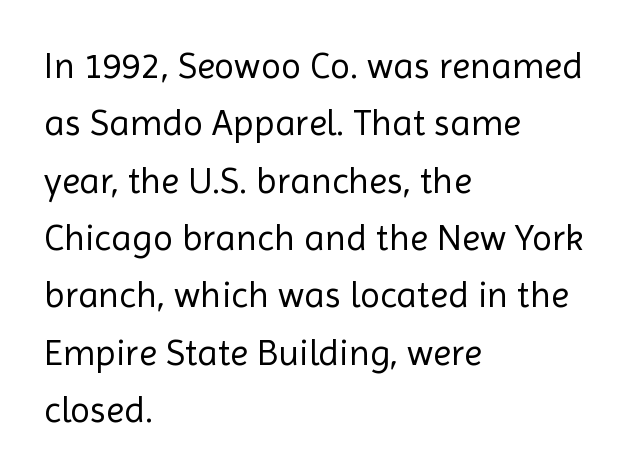
The image shows 37 px regular-weight sans-serif type, upright; set left-aligned, normal line spacing (1.55x), normal letter spacing, not underlined; a medium x-height.
